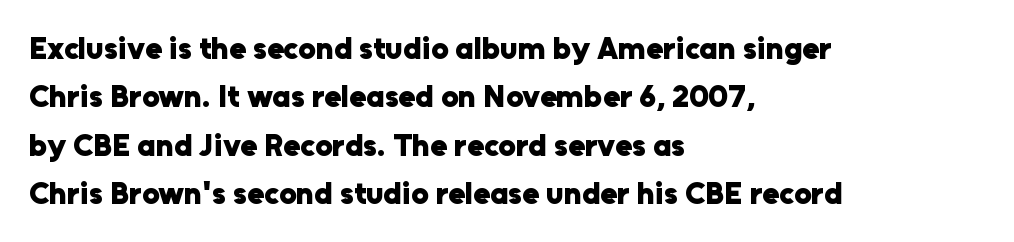
{"serif": "no", "italic": "no", "bold": "yes", "weight": "heavy", "width": "normal", "stroke_contrast": "low", "x_height": "medium", "monospaced": "no", "underline": "no", "align": "left", "line_spacing": "normal", "line_spacing_ratio": 1.56, "letter_spacing": "normal", "letter_spacing_em": 0.0, "glyph_px": 31}
